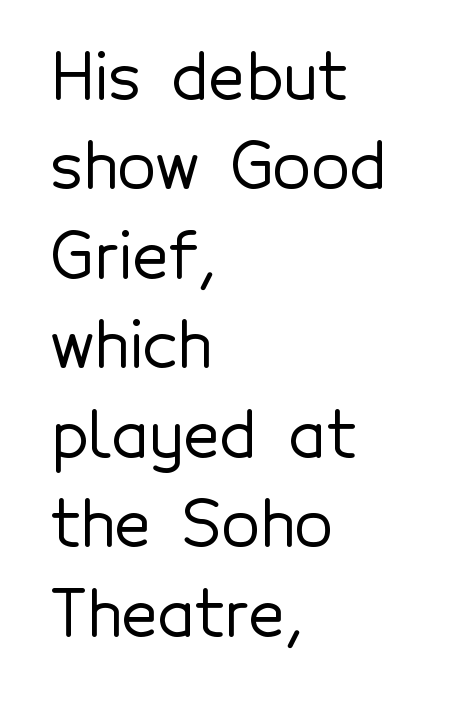
{"serif": "no", "italic": "no", "width": "normal", "x_height": "medium", "monospaced": "no", "underline": "no", "align": "left", "line_spacing": "normal", "line_spacing_ratio": 1.42, "letter_spacing": "normal", "letter_spacing_em": 0.0, "glyph_px": 63}
